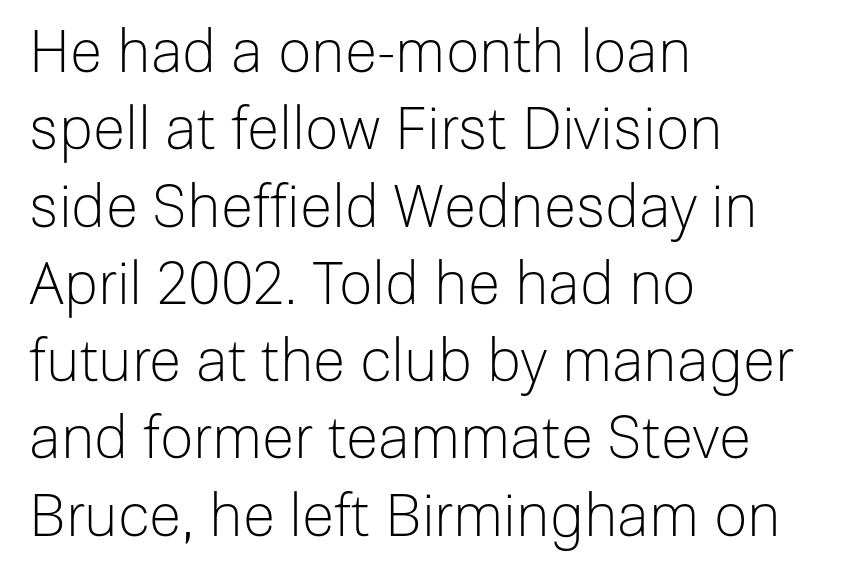
{"serif": "no", "italic": "no", "bold": "no", "weight": "light", "width": "normal", "stroke_contrast": "low", "x_height": "medium", "monospaced": "no", "underline": "no", "align": "left", "line_spacing": "normal", "line_spacing_ratio": 1.31, "letter_spacing": "normal", "letter_spacing_em": 0.0, "glyph_px": 59}
